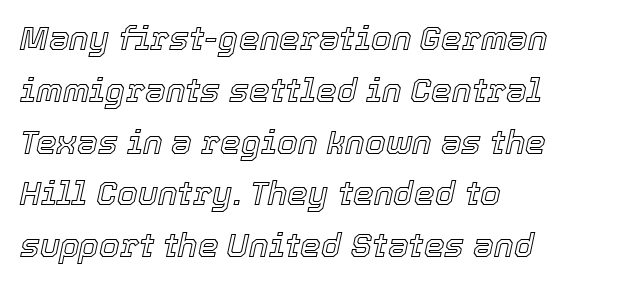
{"italic": "yes", "lean": "right", "slant_degrees": 12, "width": "normal", "x_height": "medium", "monospaced": "no", "underline": "no", "align": "left", "line_spacing": "normal", "line_spacing_ratio": 1.57, "letter_spacing": "normal", "letter_spacing_em": 0.0, "glyph_px": 33}
